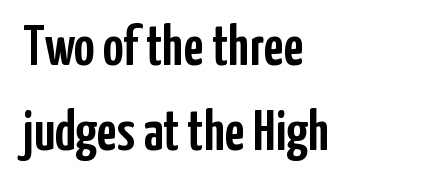
The image shows 57 px condensed sans-serif type, upright; set left-aligned, normal line spacing (1.5x), normal letter spacing, not underlined; low stroke contrast and a medium x-height.
